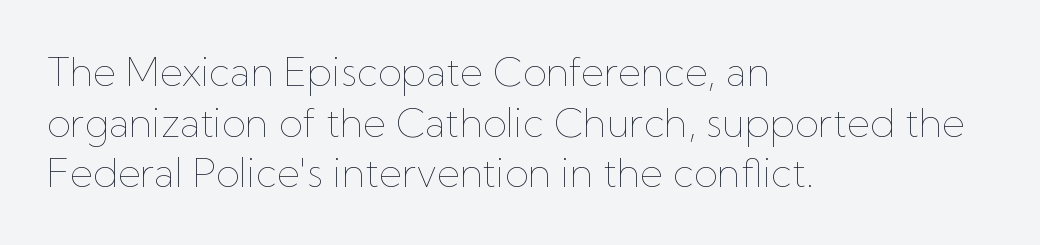
The image shows 39 px thin type, upright; set left-aligned, normal line spacing (1.3x), normal letter spacing, not underlined; low stroke contrast and a medium x-height.
